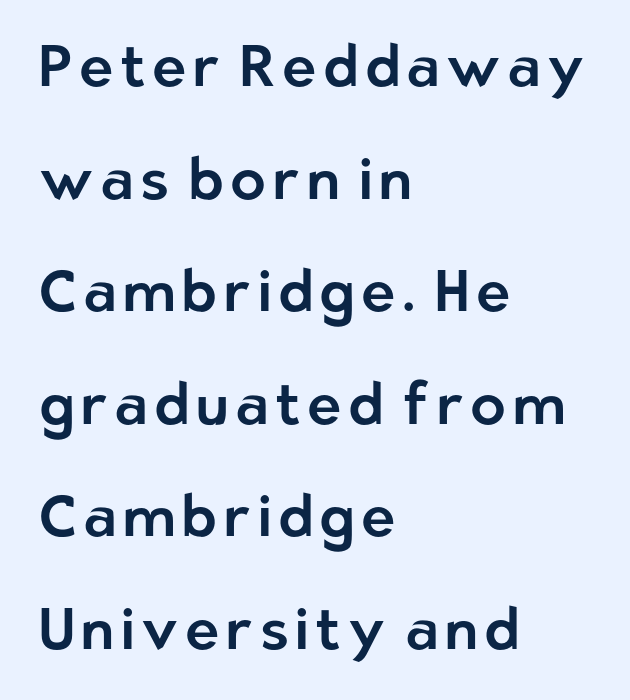
{"serif": "no", "italic": "no", "width": "normal", "stroke_contrast": "low", "x_height": "medium", "monospaced": "no", "underline": "no", "align": "left", "line_spacing": "loose", "line_spacing_ratio": 1.94, "glyph_px": 58}
